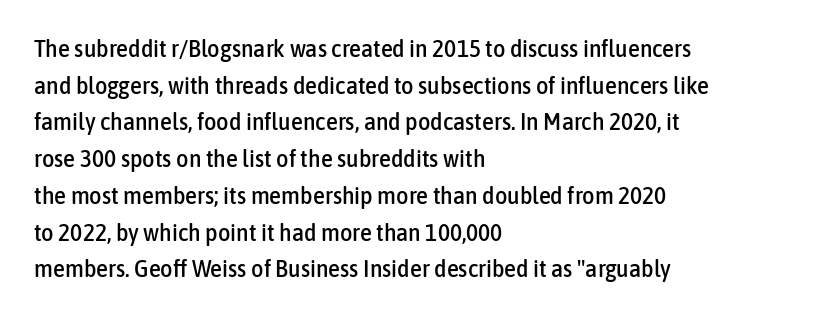
The image shows 24 px text type, upright; set left-aligned, normal line spacing (1.53x), normal letter spacing, not underlined.
